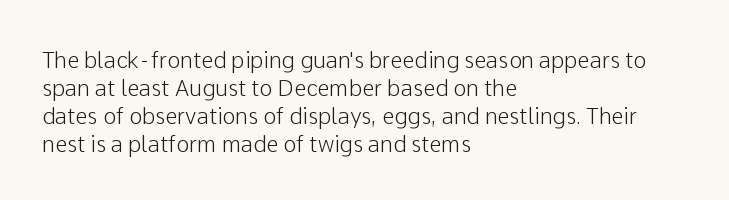
{"italic": "no", "underline": "no", "align": "left", "line_spacing": "normal", "line_spacing_ratio": 1.27, "letter_spacing": "normal", "letter_spacing_em": 0.0, "glyph_px": 22}
